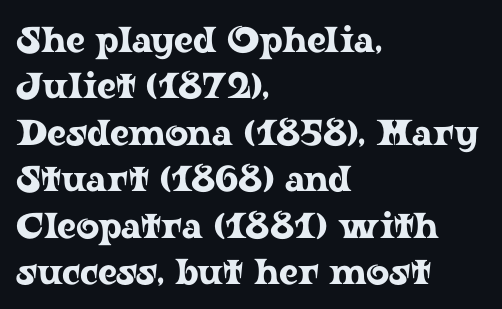
The image shows 36 px wide serif type, upright; set left-aligned, normal line spacing (1.29x), normal letter spacing, not underlined; low stroke contrast and a medium x-height.
